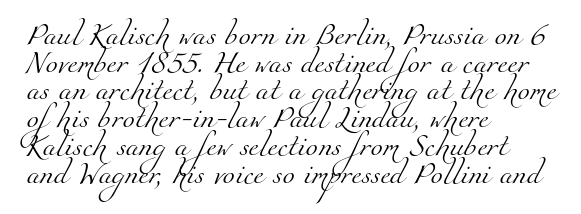
{"bold": "no", "underline": "no", "align": "left", "line_spacing": "normal", "line_spacing_ratio": 1.26, "letter_spacing": "normal", "letter_spacing_em": 0.0, "glyph_px": 22}
